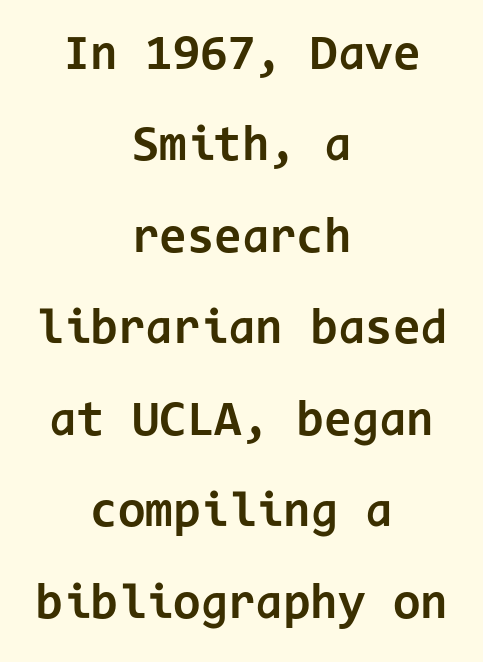
{"serif": "no", "italic": "no", "bold": "yes", "weight": "bold", "width": "normal", "stroke_contrast": "low", "x_height": "medium", "monospaced": "yes", "underline": "no", "align": "center", "line_spacing_ratio": 1.83, "letter_spacing": "normal", "letter_spacing_em": 0.0, "glyph_px": 50}
